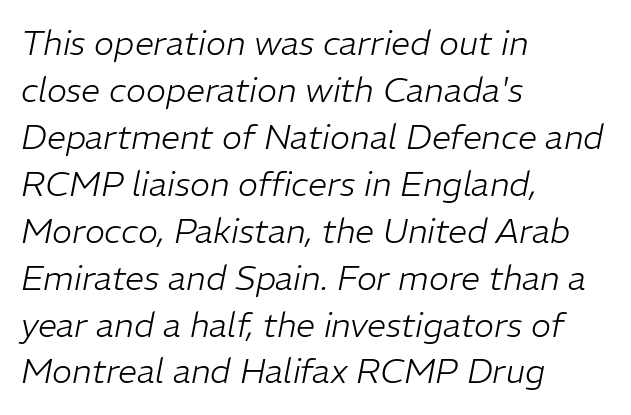
The image shows 34 px light type, italic (leaning right); set left-aligned, normal line spacing (1.38x), normal letter spacing, not underlined; low stroke contrast and a medium x-height.
